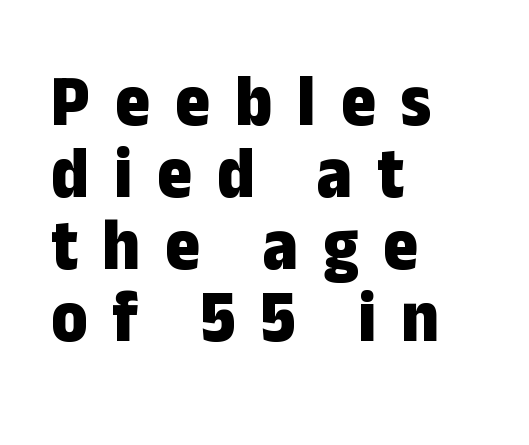
The image shows 75 px bold, condensed sans-serif type, upright; set left-aligned, tight line spacing (0.96x), unusually wide letter spacing (+0.33 em), not underlined; low stroke contrast and a medium x-height.
